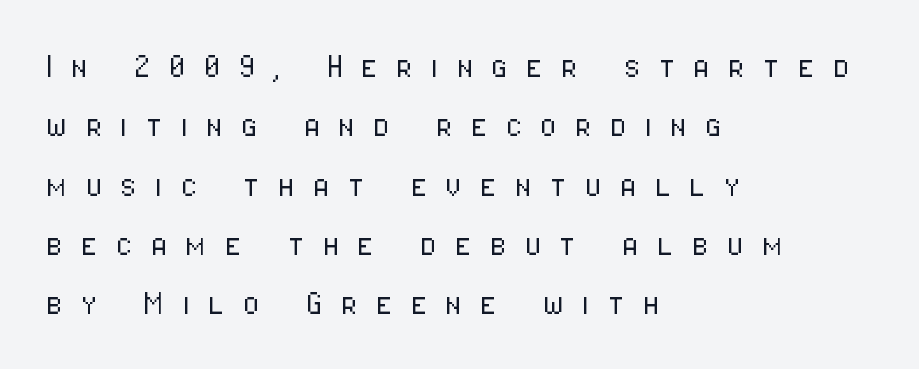
Q: Is the text bold? A: No.
Q: Is the text italic (slanted)? A: No, it is upright.
Q: Is the typeface a serif or a sans-serif typeface? A: Sans-serif.
Q: Is the text underlined? A: No.
Q: How is the paragraph aligned? A: Left-aligned.
Q: Is the spacing between letters normal or unusually wide? A: Unusually wide.
Q: Is the spacing between lines tight, normal or loose? A: Normal.
Q: Width (condensed, normal, or wide)? A: Condensed.
Q: Stroke contrast? A: Low.
Q: x-height? A: Medium.
Q: Monospaced? A: No.
